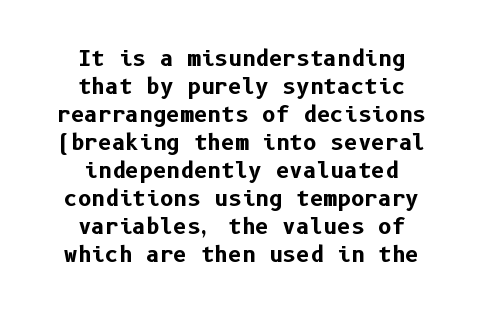
Q: Is the text bold? A: Yes.
Q: Is the text italic (slanted)? A: No, it is upright.
Q: Is the text underlined? A: No.
Q: How is the paragraph aligned? A: Centered.
Q: Is the spacing between letters normal or unusually wide? A: Normal.
Q: Is the spacing between lines tight, normal or loose? A: Normal.
